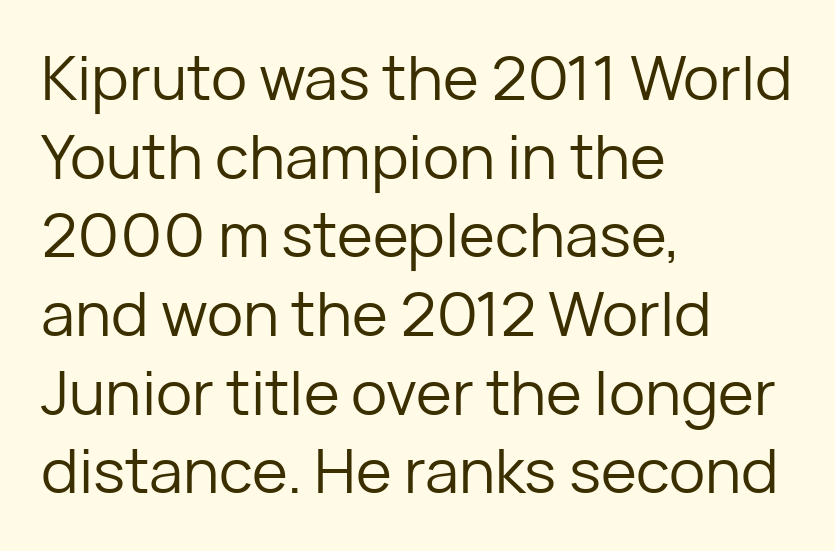
{"serif": "no", "italic": "no", "bold": "no", "weight": "regular", "width": "normal", "stroke_contrast": "low", "x_height": "medium", "monospaced": "no", "underline": "no", "align": "left", "line_spacing": "normal", "line_spacing_ratio": 1.29, "letter_spacing": "normal", "letter_spacing_em": 0.0, "glyph_px": 61}
